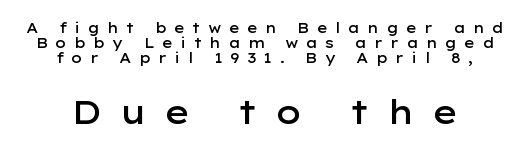
Q: Is the text bold? A: Semi-bold.
Q: Is the text italic (slanted)? A: No, it is upright.
Q: Is the typeface a serif or a sans-serif typeface? A: Sans-serif.
Q: Is the text underlined? A: No.
Q: Is the spacing between letters normal or unusually wide? A: Unusually wide.
Q: Is the spacing between lines tight, normal or loose? A: Tight.
Q: Which block of text is set in a larger size, the first (top) or the second (bottom)? A: The second (bottom) one.
Q: Width (condensed, normal, or wide)? A: Wide.
Q: Stroke contrast? A: Low.
Q: x-height? A: Medium.
Q: Monospaced? A: No.
